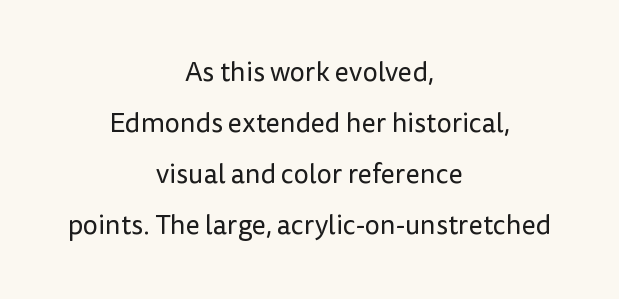
Q: Is the text bold? A: No.
Q: Is the text italic (slanted)? A: No, it is upright.
Q: Is the text underlined? A: No.
Q: How is the paragraph aligned? A: Centered.
Q: Is the spacing between letters normal or unusually wide? A: Normal.
